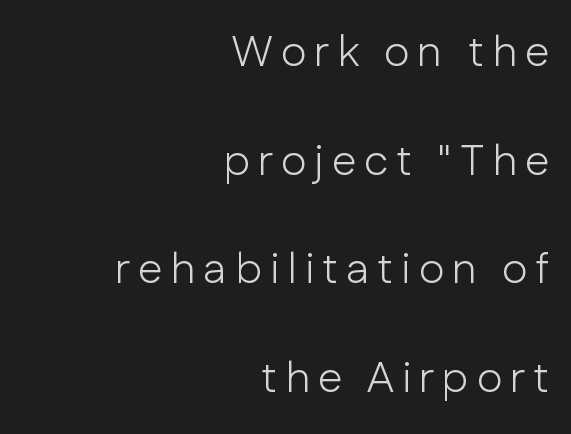
Summary of vertical rhythm: relaxed, with wide interline spacing. The passage shown is typeset with a sans-serif family. The letters stand upright; this is a roman face. The lines are quadded right. Letters have the restrained weight of plain body copy at most. Anything drawn beneath the words? Only blank space.
